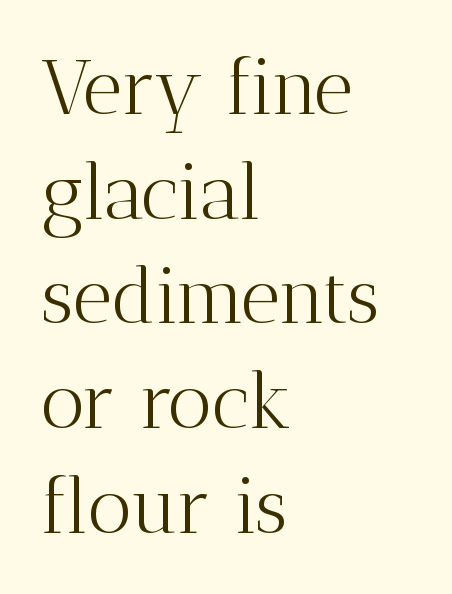
Line starts are locked; line ends wander. Characters remain perfectly vertical along every line. Here the glyphs are tracked normally, forming tight word shapes. The baseline area is clear.
